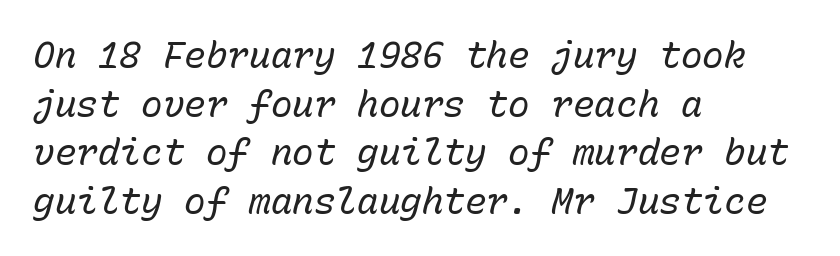
{"italic": "yes", "lean": "right", "slant_degrees": 15, "bold": "no", "weight": "regular", "width": "normal", "stroke_contrast": "low", "x_height": "medium", "monospaced": "yes", "underline": "no", "align": "left", "line_spacing": "normal", "line_spacing_ratio": 1.35, "letter_spacing": "normal", "letter_spacing_em": 0.0, "glyph_px": 36}
